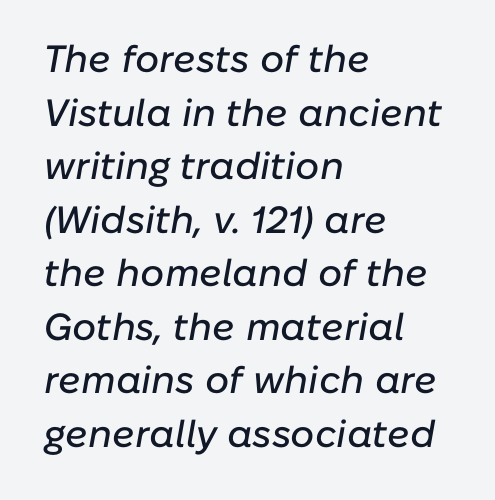
Between one letter and the next there's only the usual sliver of space. The specimen reads as italic at a glance. Teacher's note: observe the even left margin — that is flush-left alignment. Only glyphs here, with clear space below each row. Reading down the column, the eye jumps a familiar distance to each next line.
